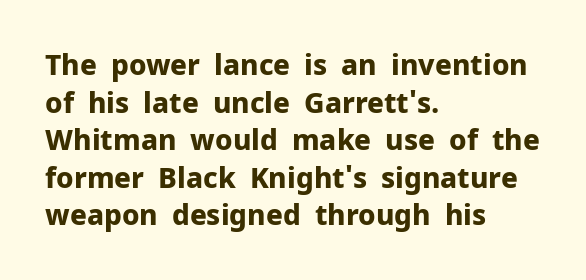
{"serif": "no", "italic": "no", "bold": "yes", "weight": "bold", "width": "normal", "stroke_contrast": "low", "x_height": "medium", "monospaced": "no", "underline": "no", "align": "left", "line_spacing": "normal", "line_spacing_ratio": 1.34, "letter_spacing": "normal", "letter_spacing_em": 0.0, "glyph_px": 28}
